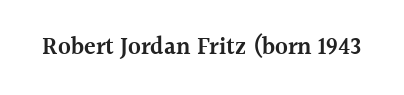
{"italic": "no", "bold": "semi", "underline": "no", "letter_spacing": "normal", "letter_spacing_em": 0.0, "glyph_px": 24}
